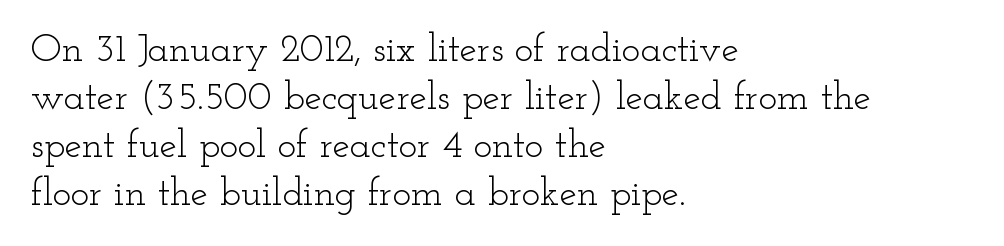
{"serif": "yes", "italic": "no", "bold": "no", "weight": "light", "width": "wide", "stroke_contrast": "low", "x_height": "small", "monospaced": "no", "underline": "no", "align": "left", "line_spacing_ratio": 1.23, "letter_spacing": "normal", "letter_spacing_em": 0.0, "glyph_px": 39}
